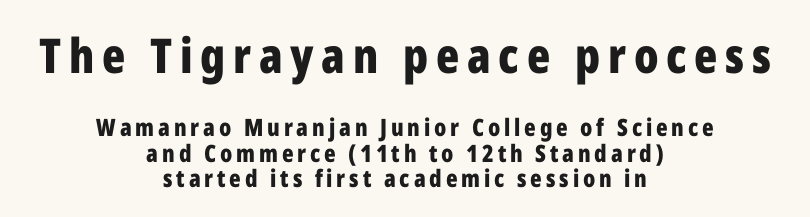
{"serif": "no", "italic": "no", "bold": "yes", "weight": "bold", "width": "condensed", "stroke_contrast": "low", "x_height": "medium", "monospaced": "no", "underline": "no", "align": "center", "line_spacing": "tight", "line_spacing_ratio": 1.06, "larger_block": "first", "size_ratio": 2.0, "glyph_px": 48}
